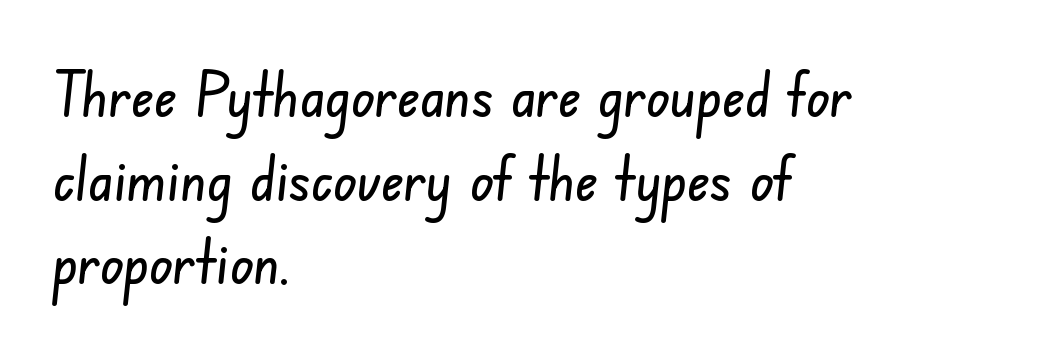
Q: Is the typeface a serif or a sans-serif typeface? A: Sans-serif.
Q: Is the text underlined? A: No.
Q: How is the paragraph aligned? A: Left-aligned.
Q: Is the spacing between letters normal or unusually wide? A: Normal.
Q: Is the spacing between lines tight, normal or loose? A: Normal.
Q: Width (condensed, normal, or wide)? A: Condensed.
Q: Stroke contrast? A: Low.
Q: x-height? A: Small.
Q: Monospaced? A: No.
